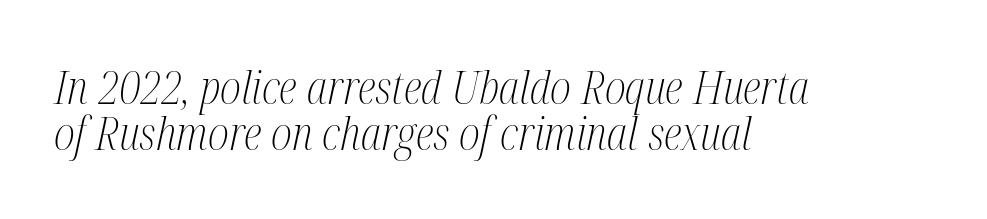
Quick note: underline off. A typesetter would call this proportional, since set widths differ per character. Is the stroke heavy? The answer is a plain regular-or-lighter. In CSS terms this would be text-align: left.
